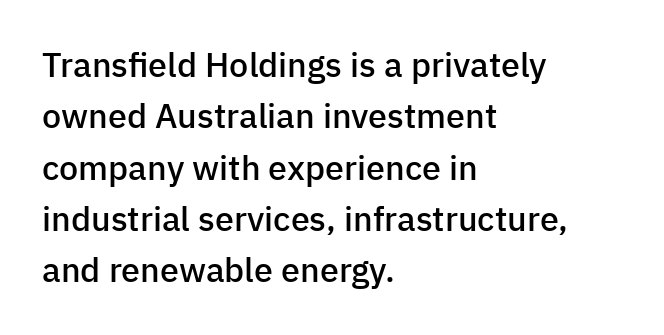
The image shows 34 px semibold sans-serif type, upright; set left-aligned, normal line spacing (1.51x), normal letter spacing, not underlined; low stroke contrast and a medium x-height.
